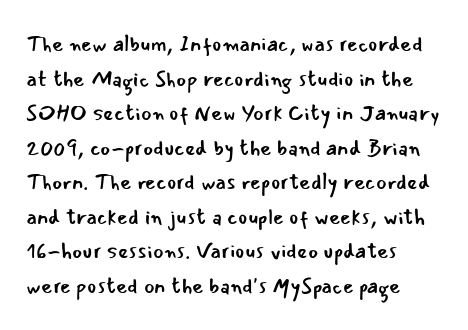
Q: Is the text bold? A: No.
Q: Is the text italic (slanted)? A: No, it is upright.
Q: Is the text underlined? A: No.
Q: How is the paragraph aligned? A: Left-aligned.
Q: Is the spacing between letters normal or unusually wide? A: Normal.
Q: Is the spacing between lines tight, normal or loose? A: Normal.
